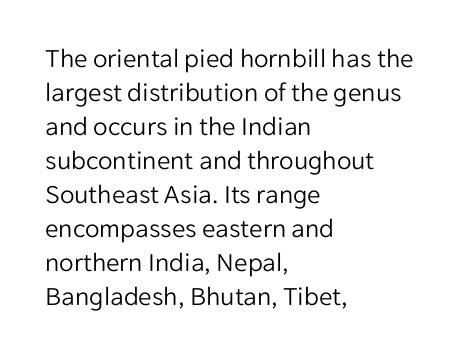
Q: Is the text bold? A: No.
Q: Is the text italic (slanted)? A: No, it is upright.
Q: Is the text underlined? A: No.
Q: How is the paragraph aligned? A: Left-aligned.
Q: Is the spacing between letters normal or unusually wide? A: Normal.
Q: Is the spacing between lines tight, normal or loose? A: Normal.
